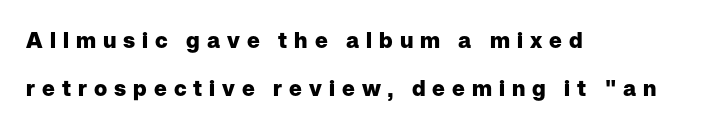
{"italic": "no", "bold": "yes", "underline": "no", "align": "left", "line_spacing": "loose", "line_spacing_ratio": 2.16, "letter_spacing": "wide", "letter_spacing_em": 0.32, "glyph_px": 22}
